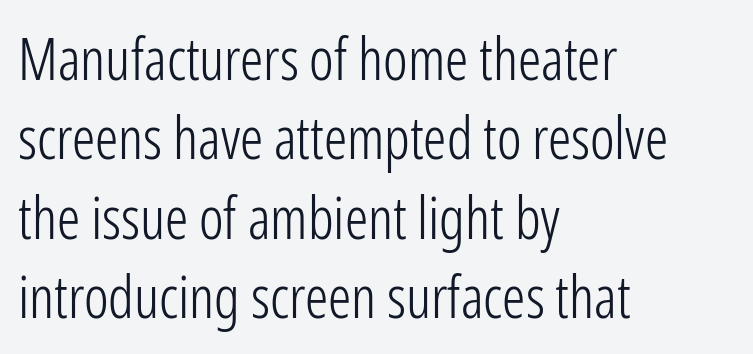
Stroke mass is kept to a normal reading level or below. Clear beneath every line of the passage. I'd call this a sans setting — the letters go barefoot. You can tell it's not italic because the verticals are truly vertical.
